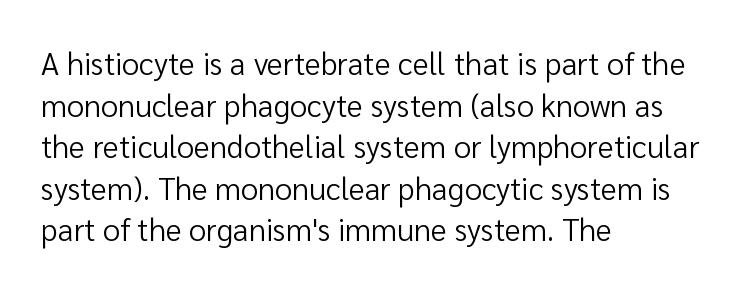
The image shows 31 px regular-weight sans-serif type, upright; set left-aligned, normal line spacing (1.34x), normal letter spacing, not underlined; low stroke contrast and a medium x-height.
